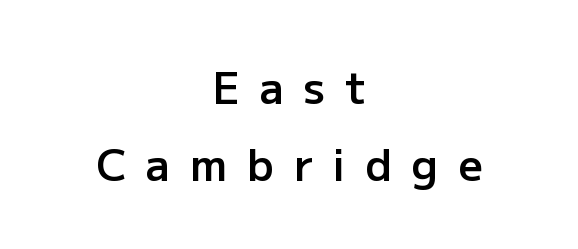
{"serif": "no", "italic": "no", "bold": "semi", "weight": "semibold", "width": "normal", "stroke_contrast": "low", "x_height": "medium", "monospaced": "no", "underline": "no", "align": "center", "line_spacing_ratio": 1.8, "letter_spacing": "wide", "letter_spacing_em": 0.46, "glyph_px": 43}
